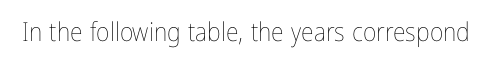
Q: Is the text bold? A: No.
Q: Is the text italic (slanted)? A: No, it is upright.
Q: Is the text underlined? A: No.
Q: Is the spacing between letters normal or unusually wide? A: Normal.
